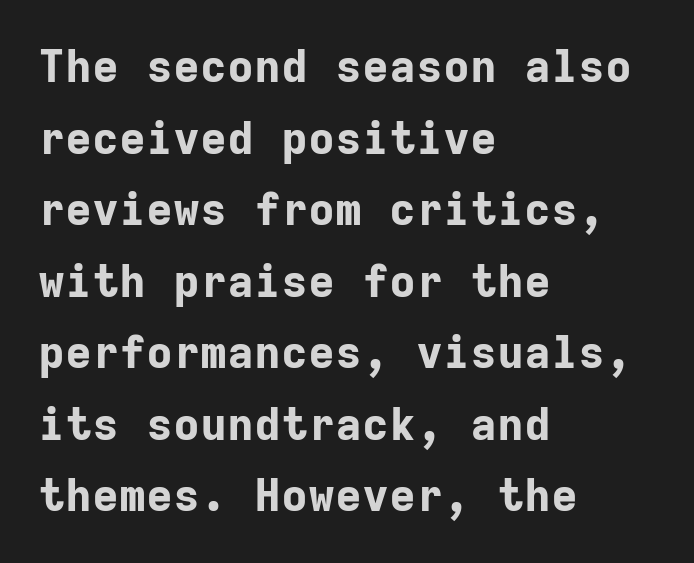
{"serif": "no", "italic": "no", "bold": "yes", "weight": "bold", "width": "normal", "stroke_contrast": "low", "x_height": "medium", "monospaced": "yes", "underline": "no", "align": "left", "line_spacing": "normal", "line_spacing_ratio": 1.59, "letter_spacing": "normal", "letter_spacing_em": 0.0, "glyph_px": 45}
